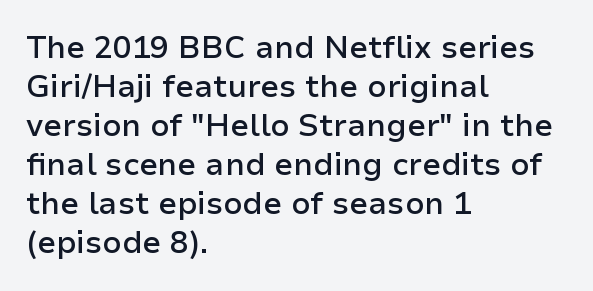
{"serif": "no", "italic": "no", "bold": "semi", "weight": "semibold", "width": "normal", "stroke_contrast": "low", "x_height": "medium", "monospaced": "no", "underline": "no", "align": "left", "line_spacing": "normal", "line_spacing_ratio": 1.26, "letter_spacing": "normal", "letter_spacing_em": 0.0, "glyph_px": 31}
